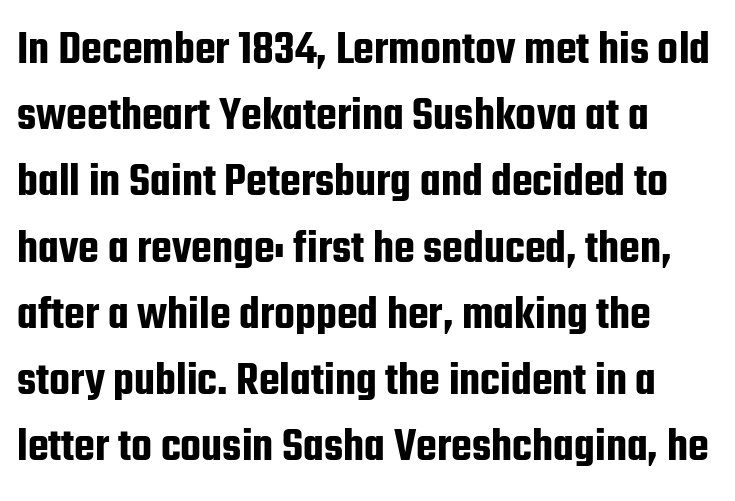
The image shows 48 px condensed sans-serif type, upright; set normal line spacing (1.38x), normal letter spacing, not underlined; low stroke contrast and a medium x-height.
